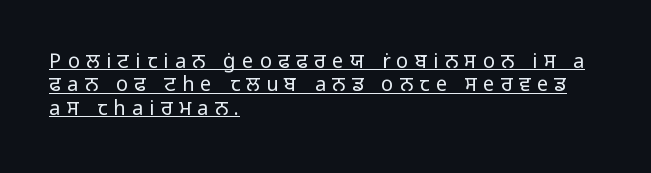
The rendered words wear a rule along their underside. The tracking reads as deliberately expanded to a designer's eye. Do the letters lean? They stand straight. Each line starts at the same left margin while the right side varies.
